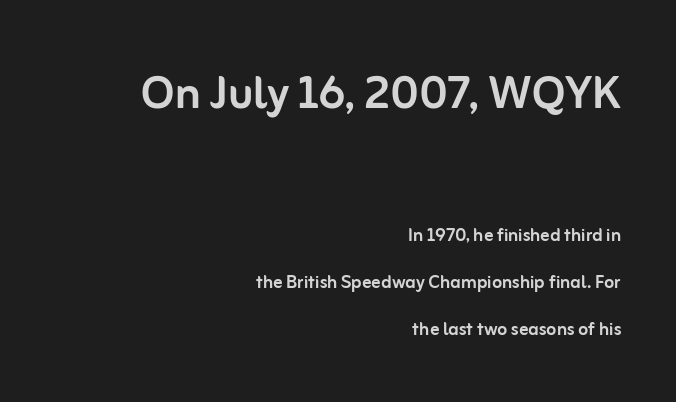
Q: Is the text italic (slanted)? A: No, it is upright.
Q: Is the typeface a serif or a sans-serif typeface? A: Sans-serif.
Q: Is the text underlined? A: No.
Q: How is the paragraph aligned? A: Right-aligned.
Q: Is the spacing between letters normal or unusually wide? A: Normal.
Q: Is the spacing between lines tight, normal or loose? A: Loose.
Q: Which block of text is set in a larger size, the first (top) or the second (bottom)? A: The first (top) one.
Q: Width (condensed, normal, or wide)? A: Normal.
Q: Stroke contrast? A: Low.
Q: x-height? A: Medium.
Q: Monospaced? A: No.
